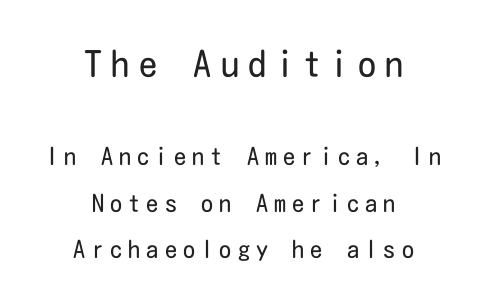
{"serif": "no", "italic": "no", "bold": "no", "weight": "regular", "width": "condensed", "stroke_contrast": "low", "x_height": "medium", "underline": "no", "align": "center", "line_spacing": "loose", "line_spacing_ratio": 1.93, "letter_spacing": "wide", "letter_spacing_em": 0.26, "larger_block": "first", "size_ratio": 1.5, "glyph_px": 36}
